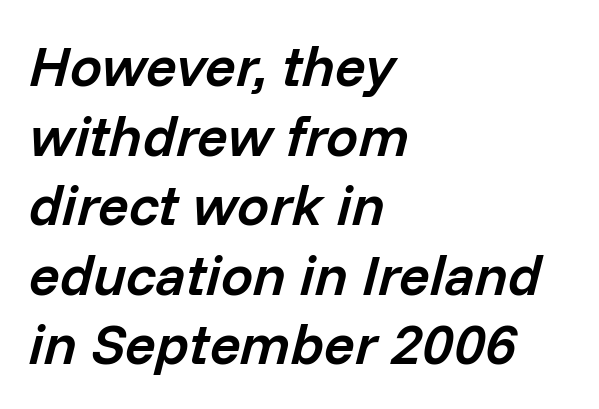
Q: Is the text bold? A: Semi-bold.
Q: Is the text italic (slanted)? A: Yes, it leans right by about 14 degrees.
Q: Is the text underlined? A: No.
Q: How is the paragraph aligned? A: Left-aligned.
Q: Is the spacing between letters normal or unusually wide? A: Normal.
Q: Width (condensed, normal, or wide)? A: Normal.
Q: Stroke contrast? A: Low.
Q: x-height? A: Medium.
Q: Monospaced? A: No.
